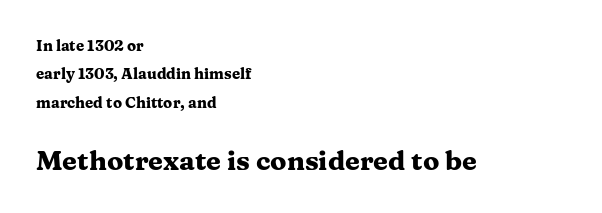
Look at the glyph heights: the lower group is clearly the bigger setting. Vertical strokes here are truly vertical. Which margin do the lines hug? The left one — the right edge is uneven. Weight: bold. The horizontal fit of the characters is conventional and even.
